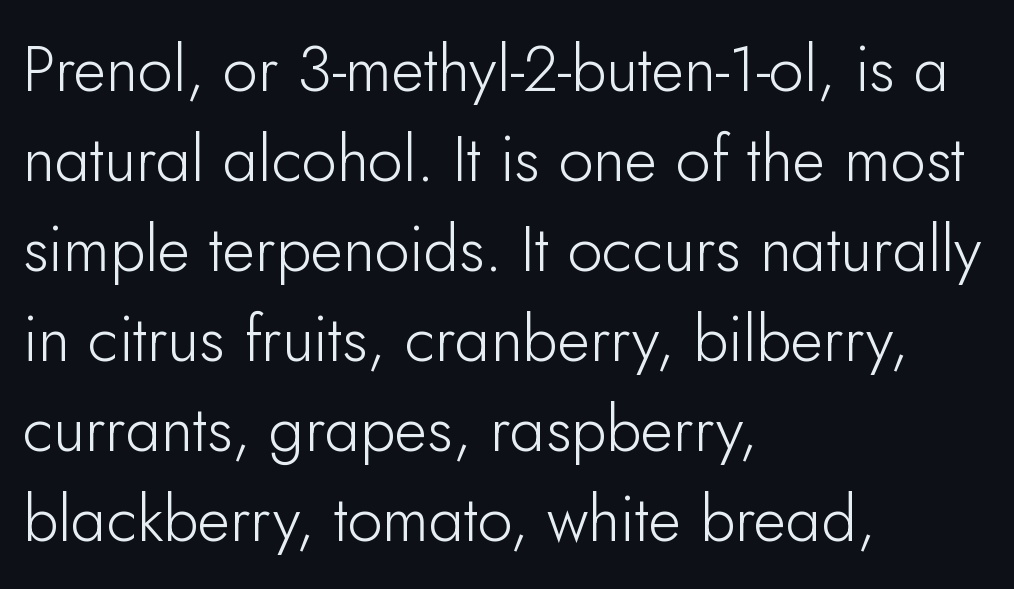
The image shows 63 px light sans-serif type, upright; set left-aligned, normal line spacing (1.43x), normal letter spacing, not underlined; low stroke contrast and a small x-height.
